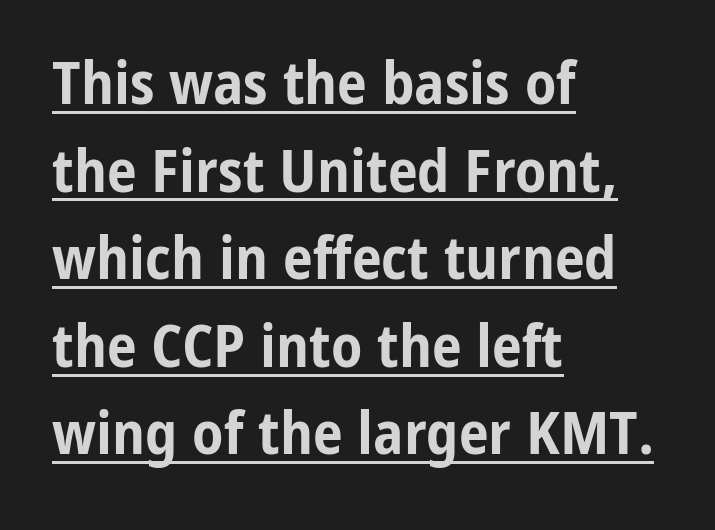
The image shows 60 px bold, condensed sans-serif type, upright; set left-aligned, normal line spacing (1.46x), normal letter spacing, underlined; low stroke contrast and a medium x-height.
